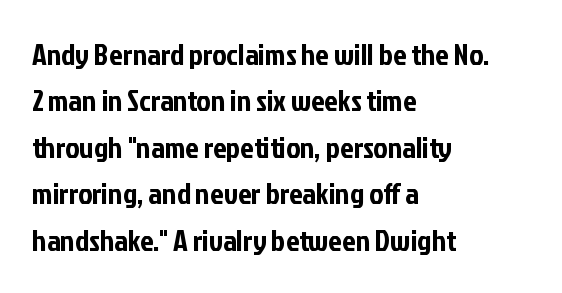
Q: Is the text italic (slanted)? A: No, it is upright.
Q: Is the typeface a serif or a sans-serif typeface? A: Sans-serif.
Q: Is the text underlined? A: No.
Q: How is the paragraph aligned? A: Left-aligned.
Q: Is the spacing between letters normal or unusually wide? A: Normal.
Q: Is the spacing between lines tight, normal or loose? A: Normal.
Q: Width (condensed, normal, or wide)? A: Condensed.
Q: Stroke contrast? A: Low.
Q: x-height? A: Medium.
Q: Monospaced? A: No.
